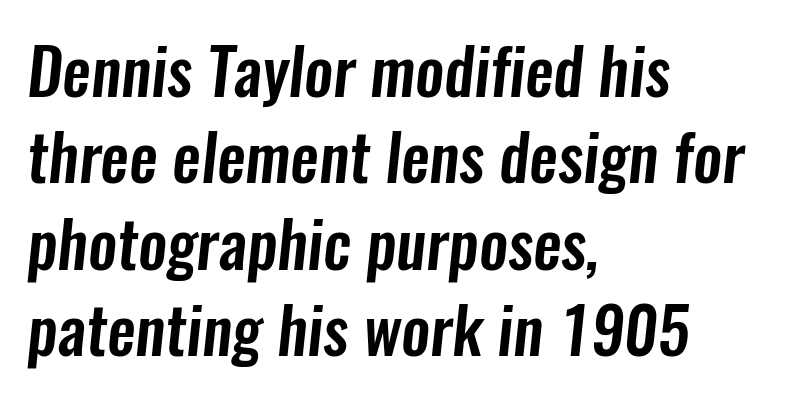
{"serif": "no", "width": "condensed", "stroke_contrast": "low", "x_height": "medium", "monospaced": "no", "underline": "no", "align": "left", "line_spacing": "normal", "line_spacing_ratio": 1.35, "letter_spacing": "normal", "letter_spacing_em": 0.0, "glyph_px": 64}
